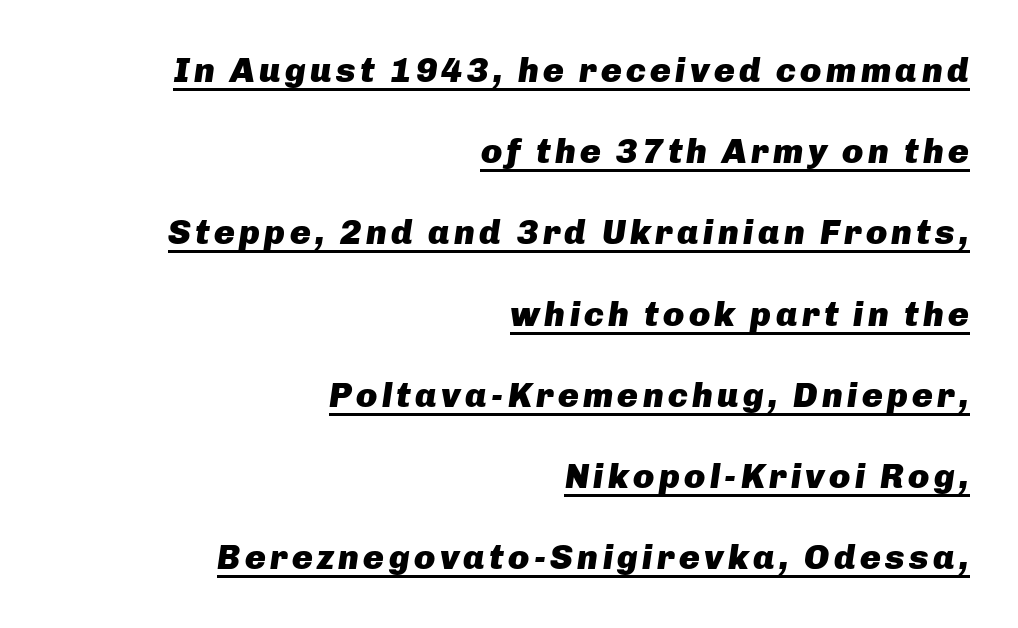
The image shows 35 px heavy type, italic (leaning right); set right-aligned, loose line spacing (2.32x), underlined; low stroke contrast and a medium x-height.
